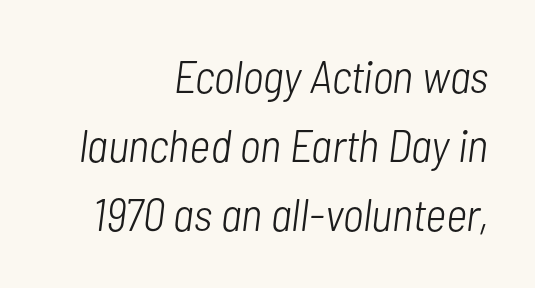
The space between consecutive lines is moderate. Line endings align vertically; line beginnings do not. These lines were composed using italics. Glance below the letters and you will spot only blank space.
